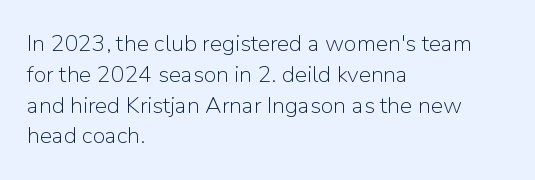
The image shows 23 px text type, upright; set left-aligned, normal line spacing (1.34x), normal letter spacing, not underlined.
